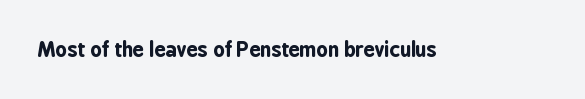
The rendering keeps characters at their native spacing. Underlining? Definitely not there. Nope, not italic — everything's standing straight. Set as a true bold cut, around the 700 mark.
